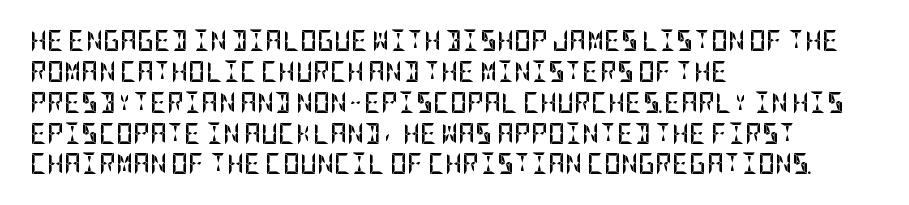
{"italic": "no", "bold": "yes", "underline": "no", "align": "left", "line_spacing": "normal", "line_spacing_ratio": 1.47, "letter_spacing": "normal", "letter_spacing_em": 0.0, "glyph_px": 21}
